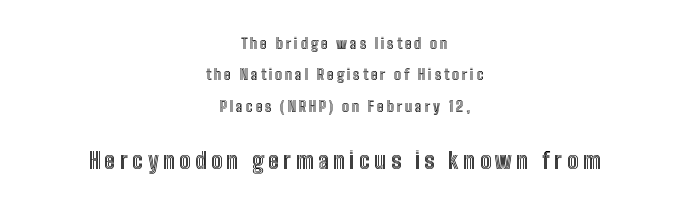
The words here are not underlined. Short note: letters widely spaced. The whitespace from short lines is split evenly between both sides. Which chunk is bigger? The second one — the bottom block dwarfs the top.
